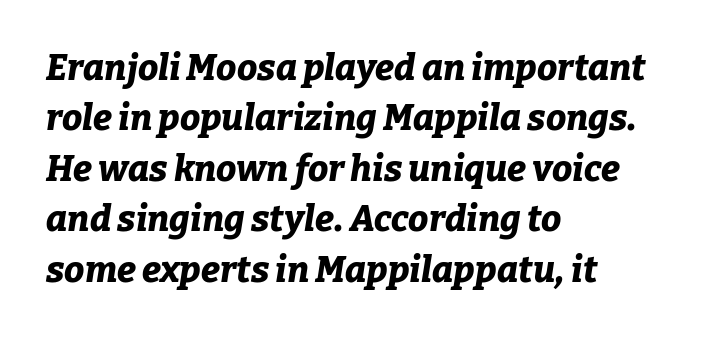
Q: Is the text bold? A: Yes.
Q: Is the text italic (slanted)? A: Yes, it leans right by about 9 degrees.
Q: Is the text underlined? A: No.
Q: How is the paragraph aligned? A: Left-aligned.
Q: Is the spacing between letters normal or unusually wide? A: Normal.
Q: Is the spacing between lines tight, normal or loose? A: Normal.
Q: Width (condensed, normal, or wide)? A: Normal.
Q: Stroke contrast? A: Low.
Q: x-height? A: Medium.
Q: Monospaced? A: No.
